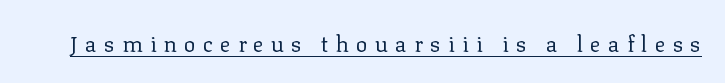
The image shows 22 px text type, upright; set unusually wide letter spacing (+0.33 em), underlined.
